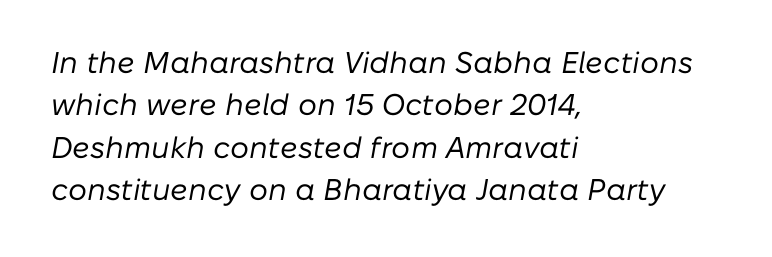
Q: Is the text bold? A: No.
Q: Is the text italic (slanted)? A: Yes, it leans right by about 10 degrees.
Q: Is the text underlined? A: No.
Q: How is the paragraph aligned? A: Left-aligned.
Q: Is the spacing between letters normal or unusually wide? A: Normal.
Q: Is the spacing between lines tight, normal or loose? A: Normal.
Q: Width (condensed, normal, or wide)? A: Normal.
Q: Stroke contrast? A: Low.
Q: x-height? A: Medium.
Q: Monospaced? A: No.
